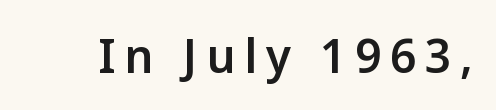
{"serif": "no", "italic": "no", "bold": "semi", "weight": "semibold", "width": "normal", "stroke_contrast": "low", "x_height": "medium", "monospaced": "no", "underline": "no", "glyph_px": 46}
